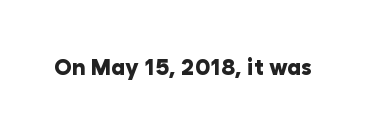
Short note: letters normally spaced. Words float on clear page, feet unadorned. The letters stand upright; this is a roman face. Heavy, bold letterforms.
